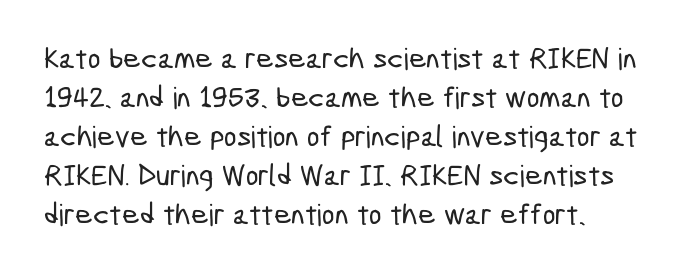
Horizontal bands of white between lines are of average thickness. The face used here is proportionally spaced, like ordinary book or web type. The glyphs are unaccompanied by any horizontal stroke below them. The letterforms sit shoulder to shoulder at normal distance. Does the type have serifs? No, each stem ends abruptly.
